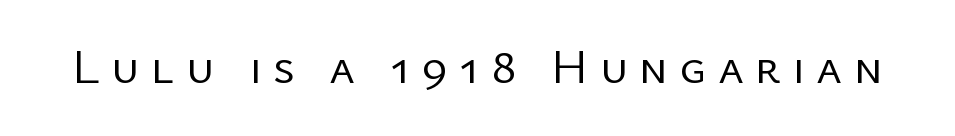
{"serif": "no", "italic": "no", "bold": "no", "weight": "regular", "width": "normal", "stroke_contrast": "low", "x_height": "medium", "monospaced": "no", "underline": "no", "letter_spacing": "wide", "letter_spacing_em": 0.23, "glyph_px": 49}
